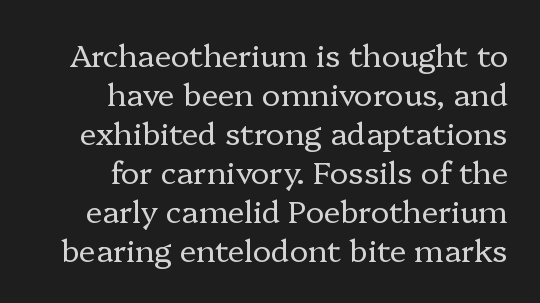
The image shows 31 px regular-weight serif type, upright; set right-aligned, normal line spacing (1.26x), normal letter spacing, not underlined; low stroke contrast and a medium x-height.
